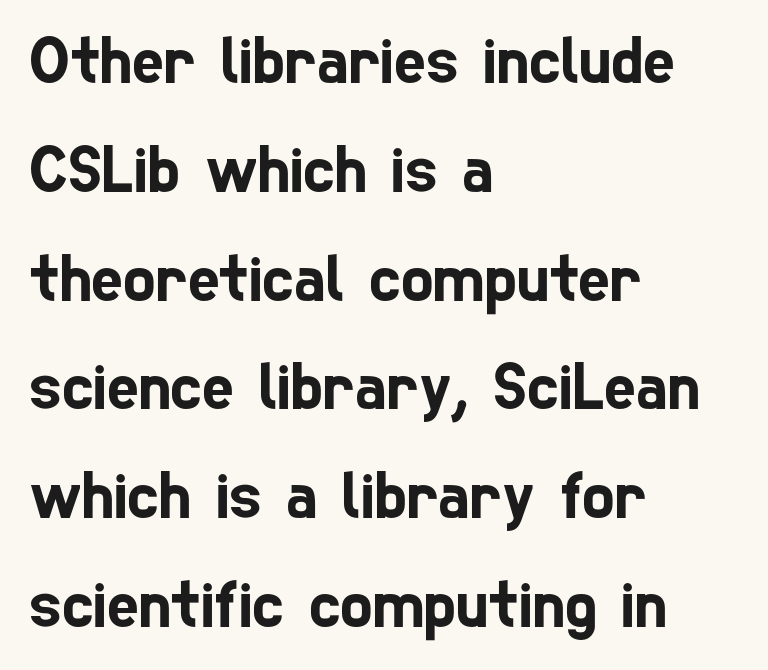
{"serif": "no", "width": "condensed", "stroke_contrast": "low", "x_height": "medium", "monospaced": "no", "underline": "no", "align": "left", "line_spacing": "normal", "line_spacing_ratio": 1.6, "letter_spacing": "normal", "letter_spacing_em": 0.0, "glyph_px": 68}
